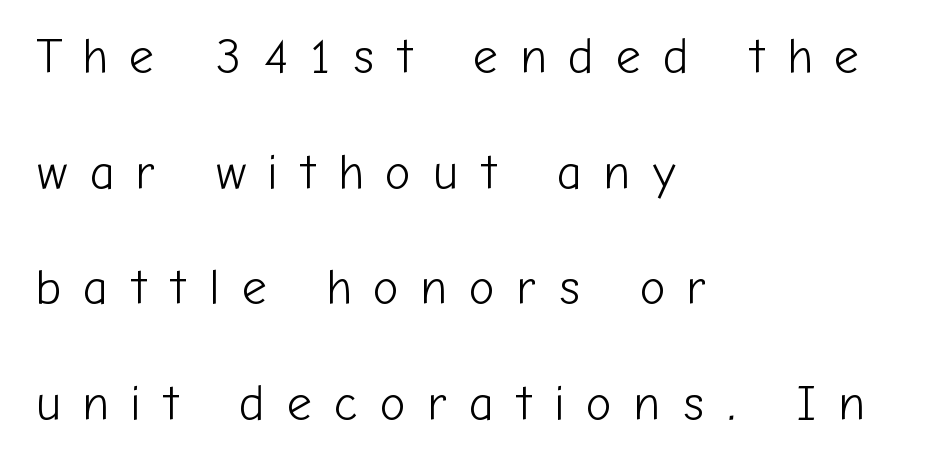
The image shows 49 px light sans-serif type, upright; set left-aligned, loose line spacing (2.36x), unusually wide letter spacing (+0.44 em), not underlined; low stroke contrast and a medium x-height.
